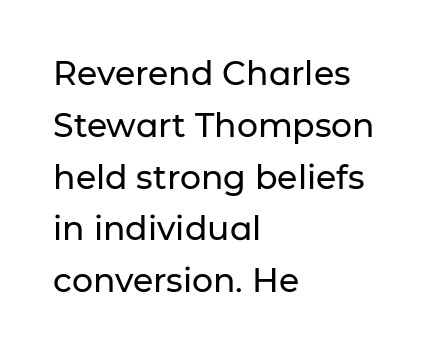
{"serif": "no", "italic": "no", "width": "normal", "stroke_contrast": "low", "x_height": "medium", "monospaced": "no", "underline": "no", "align": "left", "line_spacing": "normal", "line_spacing_ratio": 1.57, "letter_spacing": "normal", "letter_spacing_em": 0.0, "glyph_px": 33}
